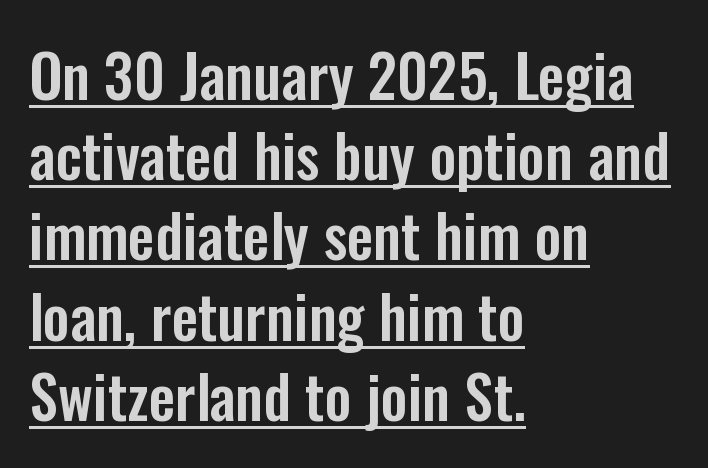
Q: Is the text italic (slanted)? A: No, it is upright.
Q: Is the typeface a serif or a sans-serif typeface? A: Sans-serif.
Q: Is the text underlined? A: Yes.
Q: How is the paragraph aligned? A: Left-aligned.
Q: Is the spacing between letters normal or unusually wide? A: Normal.
Q: Is the spacing between lines tight, normal or loose? A: Normal.
Q: Width (condensed, normal, or wide)? A: Condensed.
Q: Stroke contrast? A: Low.
Q: x-height? A: Medium.
Q: Monospaced? A: No.
